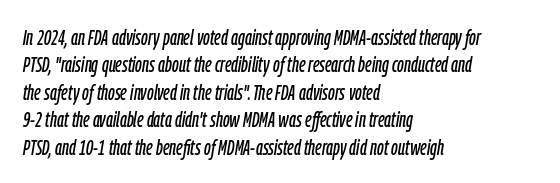
The baseline area is clear. Regular leading. Compared with typical body copy, the letter spacing here is the same. The passage is arranged the way most books set body copy — flush left. Slant detected: the letters are inclined.
